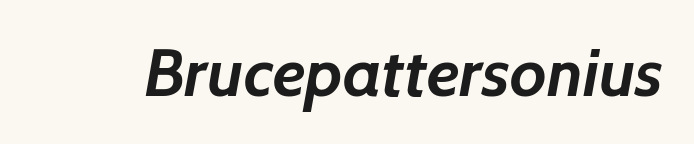
The image shows 67 px semibold sans-serif type; set normal letter spacing, not underlined; low stroke contrast and a medium x-height.
